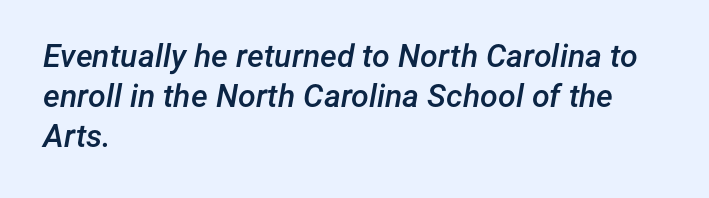
Students, observe: this is what conventionally led text looks like. Tracking value appears to be zero — textbook default spacing. It's the slanting kind of type. These lines are set flush left with a ragged right edge.
